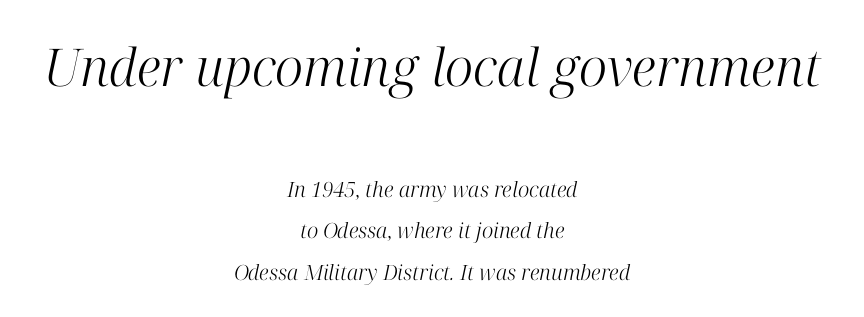
The image shows 52 px light serif type, italic (leaning right); set centered, loose line spacing (1.97x), normal letter spacing, not underlined; the first (top) block is 2.48x larger; high stroke contrast and a medium x-height.
